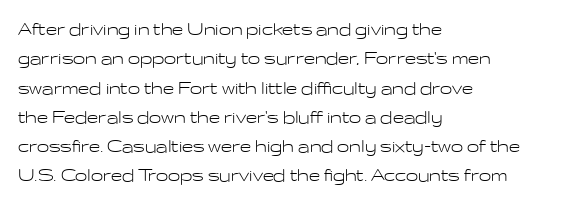
The image shows 22 px text type, upright; set left-aligned, normal line spacing (1.33x), normal letter spacing, not underlined.
